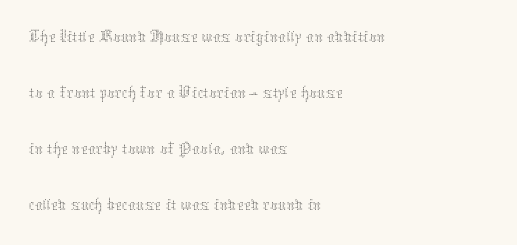
The image shows 39 px thin type, upright; set left-aligned, normal line spacing (1.44x), normal letter spacing, not underlined; medium stroke contrast and a medium x-height.
